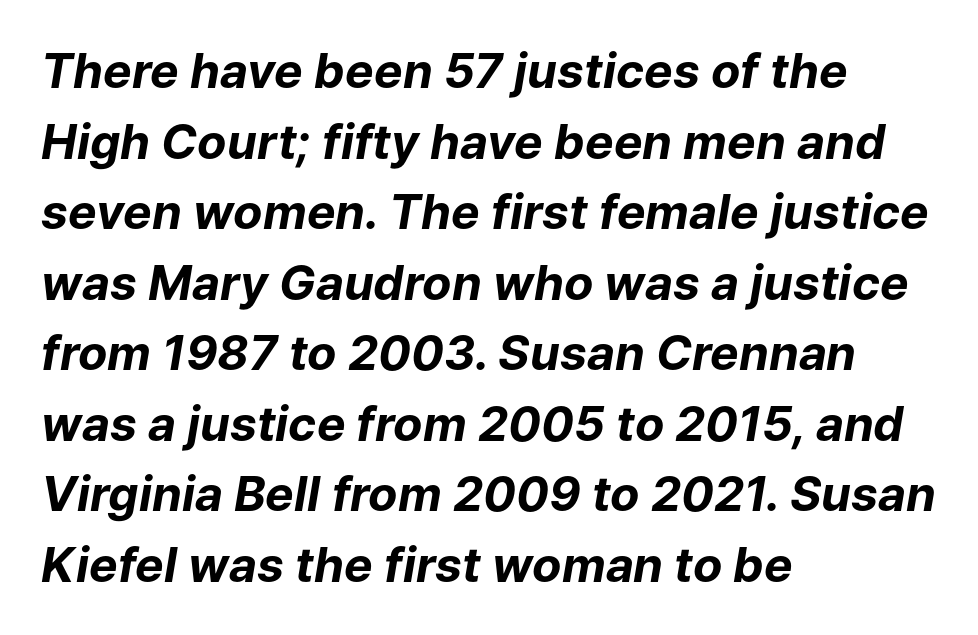
Strokes here are thick enough to call this a true bold. The rendering anchors every line to the left-hand side. The face used here is proportionally spaced, like ordinary book or web type. The axis of the letterforms is tilted away from vertical.
